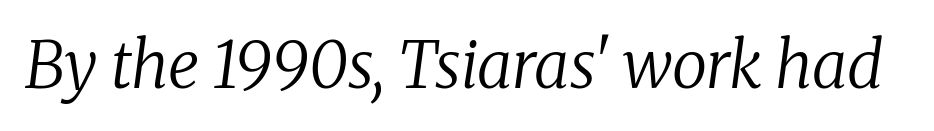
The image shows 64 px regular-weight serif type, italic (leaning right); set normal letter spacing, not underlined; low stroke contrast and a medium x-height.
